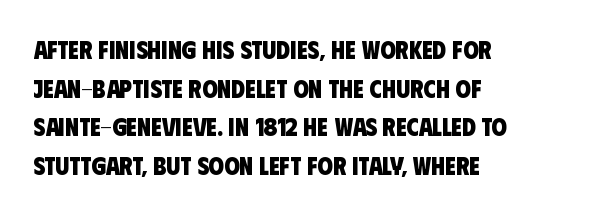
Q: Is the text bold? A: Yes.
Q: Is the text underlined? A: No.
Q: How is the paragraph aligned? A: Left-aligned.
Q: Is the spacing between letters normal or unusually wide? A: Normal.
Q: Is the spacing between lines tight, normal or loose? A: Normal.
